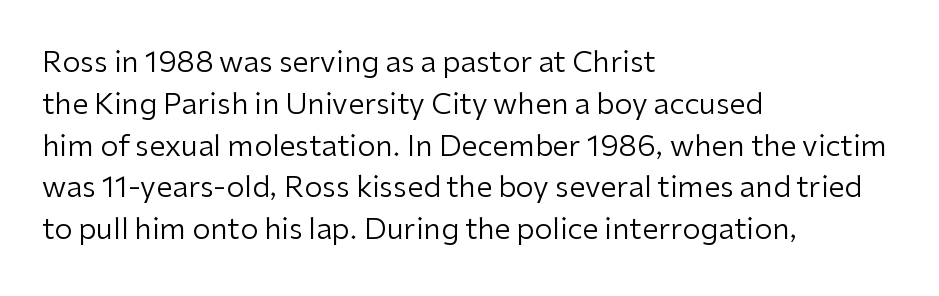
{"serif": "no", "italic": "no", "bold": "no", "weight": "regular", "width": "normal", "stroke_contrast": "low", "x_height": "medium", "monospaced": "no", "underline": "no", "align": "left", "line_spacing": "normal", "line_spacing_ratio": 1.44, "letter_spacing": "normal", "letter_spacing_em": 0.0, "glyph_px": 29}
